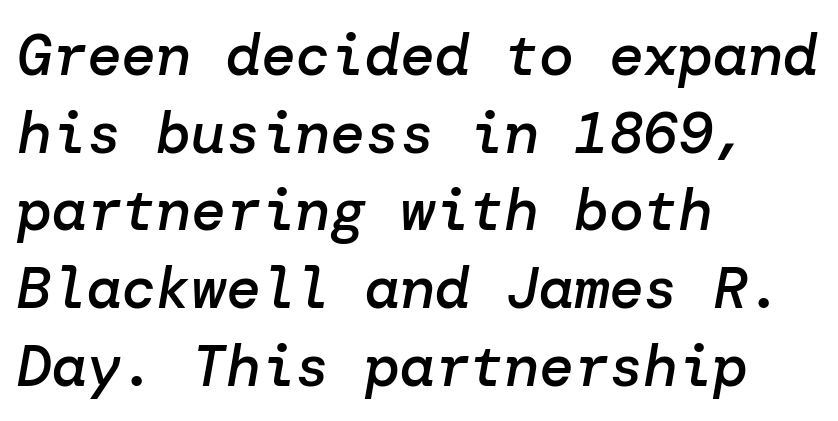
{"italic": "yes", "lean": "right", "slant_degrees": 10, "bold": "semi", "weight": "semibold", "width": "normal", "stroke_contrast": "low", "x_height": "medium", "underline": "no", "align": "left", "line_spacing": "normal", "line_spacing_ratio": 1.34, "letter_spacing": "normal", "letter_spacing_em": 0.0, "glyph_px": 58}
